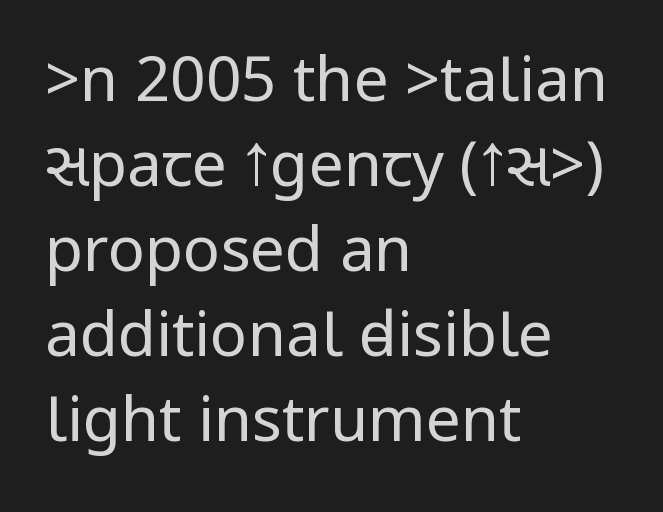
Q: Is the text bold? A: No.
Q: Is the text italic (slanted)? A: No, it is upright.
Q: Is the typeface a serif or a sans-serif typeface? A: Sans-serif.
Q: Is the text underlined? A: No.
Q: How is the paragraph aligned? A: Left-aligned.
Q: Is the spacing between letters normal or unusually wide? A: Normal.
Q: Is the spacing between lines tight, normal or loose? A: Normal.
Q: Width (condensed, normal, or wide)? A: Condensed.
Q: Stroke contrast? A: Low.
